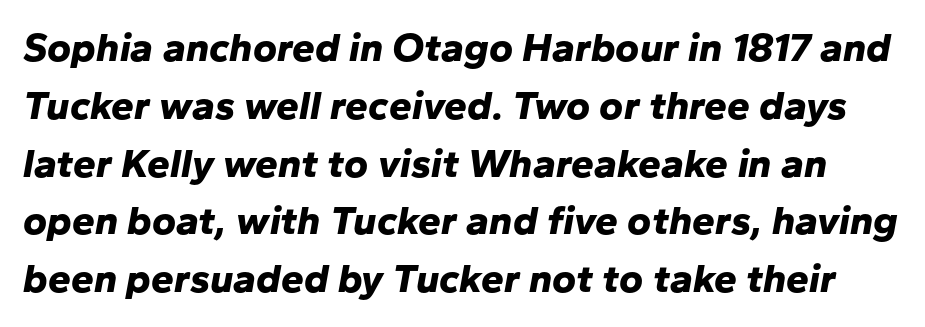
Q: Is the text bold? A: Yes.
Q: Is the text italic (slanted)? A: Yes, it leans right by about 10 degrees.
Q: Is the text underlined? A: No.
Q: Is the spacing between letters normal or unusually wide? A: Normal.
Q: Is the spacing between lines tight, normal or loose? A: Normal.
Q: Width (condensed, normal, or wide)? A: Normal.
Q: Stroke contrast? A: Low.
Q: x-height? A: Medium.
Q: Monospaced? A: No.
